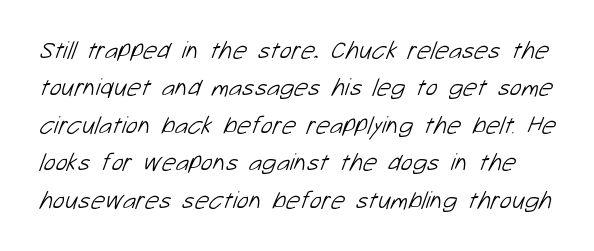
Weight: not bold — regular or lighter. Summary of vertical rhythm: regular, with standard interline spacing. The glyphs are unaccompanied by any horizontal stroke below them. This rendering leaves character spacing at its baseline value.
